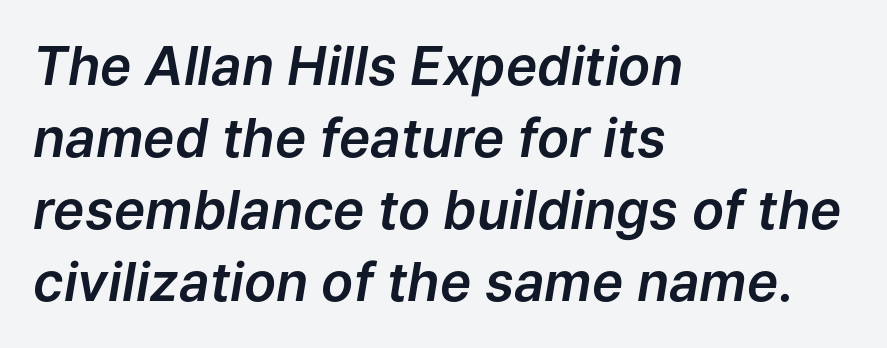
Note the varied advance widths — an 'i' is clearly narrower than an 'm'. Style check: oblique. Leading: standard. Short and long lines alike share a common starting point at left. The type is set solid horizontally, with unmodified tracking.
